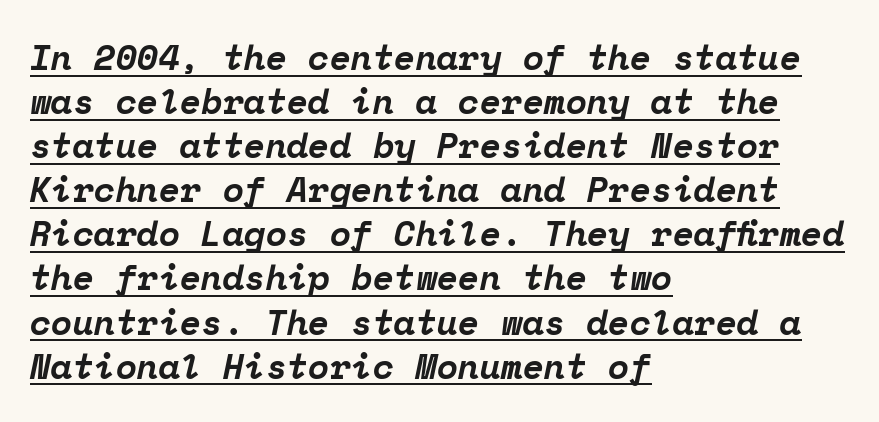
Q: Is the text bold? A: Yes.
Q: Is the text italic (slanted)? A: Yes, it leans right by about 12 degrees.
Q: Is the typeface a serif or a sans-serif typeface? A: Serif.
Q: Is the text underlined? A: Yes.
Q: How is the paragraph aligned? A: Left-aligned.
Q: Is the spacing between letters normal or unusually wide? A: Normal.
Q: Is the spacing between lines tight, normal or loose? A: Normal.
Q: Width (condensed, normal, or wide)? A: Normal.
Q: Stroke contrast? A: Low.
Q: x-height? A: Medium.
Q: Monospaced? A: Yes.
